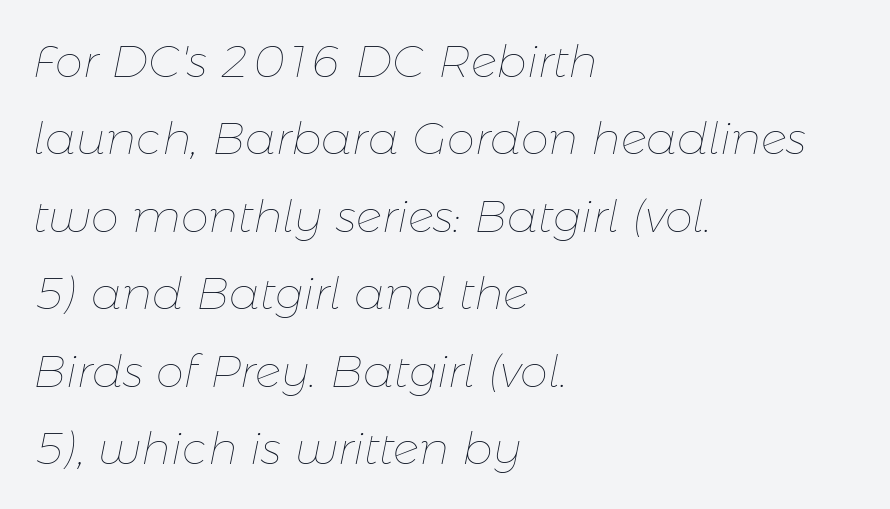
Every character sits at an angle, as italics do. How are the letters spaced? Ordinarily, with no added tracking. Is the block centered? No — it sits flush against the left margin. The letters advance in unequal steps, a hallmark of proportional type. Words float on clear page, feet unadorned. The font is comparable to plain body text, perhaps lighter.
